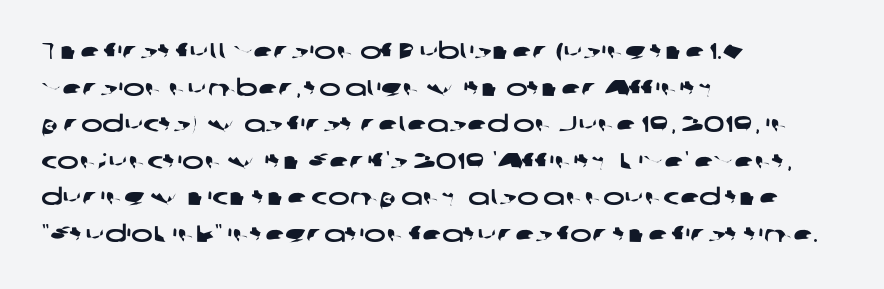
Caption: multi-line text, flush left, ragged right. Only glyphs here, with clear space below each row. Vertically, the passage feels balanced, rows spaced as you'd expect. Here the glyphs are tracked normally, forming tight word shapes.
